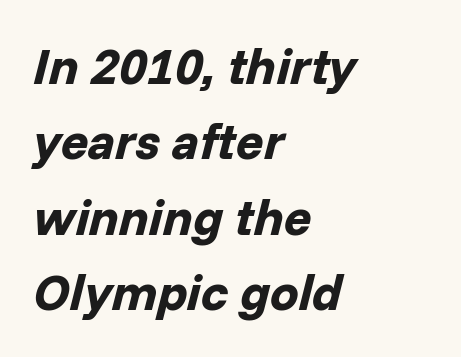
The image shows 51 px bold type, italic (leaning right); set left-aligned, normal line spacing (1.48x), normal letter spacing, not underlined; low stroke contrast and a medium x-height.
